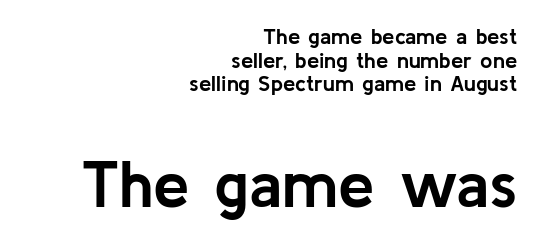
Looks like regular typesetting: each glyph gets only the width it needs. The later block is typeset at a bigger size than the earlier block. Heavy-handed strokes throughout: this text is bold. Upright lettering throughout.
